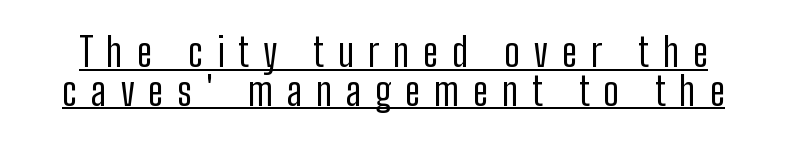
{"serif": "no", "italic": "no", "bold": "no", "weight": "regular", "width": "condensed", "stroke_contrast": "low", "x_height": "medium", "monospaced": "no", "underline": "yes", "line_spacing": "tight", "line_spacing_ratio": 0.99, "letter_spacing": "wide", "letter_spacing_em": 0.36, "glyph_px": 39}
